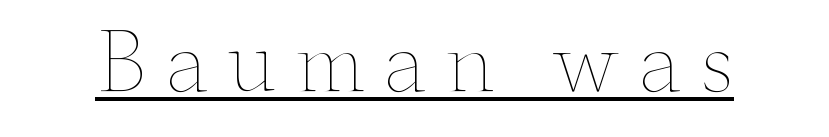
Q: Is the text bold? A: No.
Q: Is the text italic (slanted)? A: No, it is upright.
Q: Is the text underlined? A: Yes.
Q: Is the spacing between letters normal or unusually wide? A: Unusually wide.
Q: Width (condensed, normal, or wide)? A: Wide.
Q: Stroke contrast? A: Low.
Q: x-height? A: Small.
Q: Monospaced? A: No.
